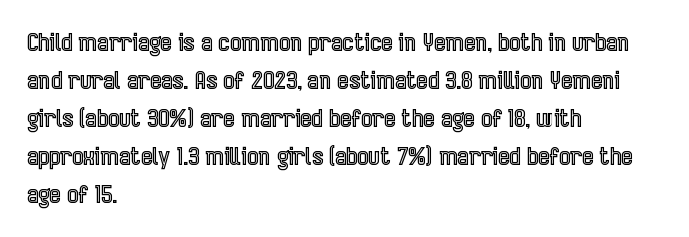
{"italic": "no", "underline": "no", "align": "left", "line_spacing": "normal", "line_spacing_ratio": 1.58, "letter_spacing": "normal", "letter_spacing_em": 0.0, "glyph_px": 24}
